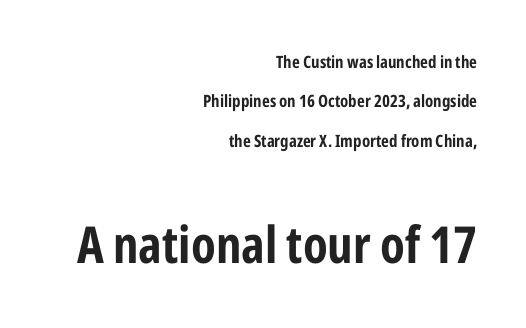
The image shows 51 px bold, condensed sans-serif type, upright; set right-aligned, loose line spacing (2.32x), normal letter spacing, not underlined; the second (bottom) block is 3.0x larger; low stroke contrast and a medium x-height.
